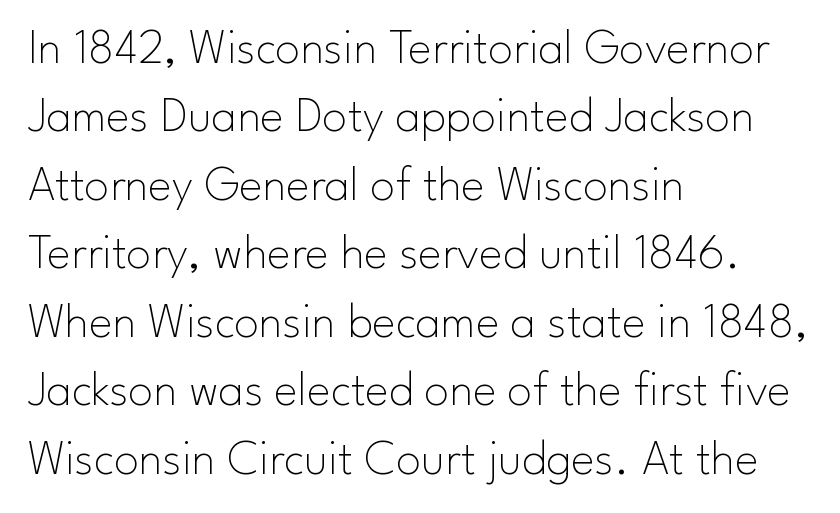
The image shows 50 px thin sans-serif type, upright; set left-aligned, normal line spacing (1.37x), normal letter spacing, not underlined; low stroke contrast and a small x-height.
